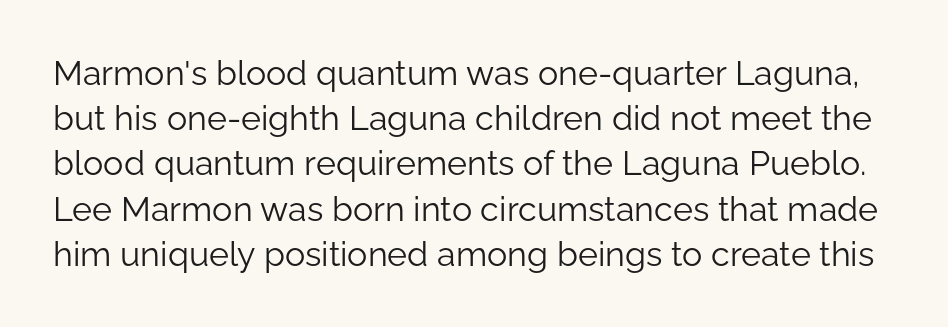
Q: Is the text bold? A: No.
Q: Is the text italic (slanted)? A: No, it is upright.
Q: Is the typeface a serif or a sans-serif typeface? A: Sans-serif.
Q: Is the text underlined? A: No.
Q: Is the spacing between letters normal or unusually wide? A: Normal.
Q: Is the spacing between lines tight, normal or loose? A: Normal.
Q: Width (condensed, normal, or wide)? A: Normal.
Q: Stroke contrast? A: Low.
Q: x-height? A: Medium.
Q: Monospaced? A: No.
